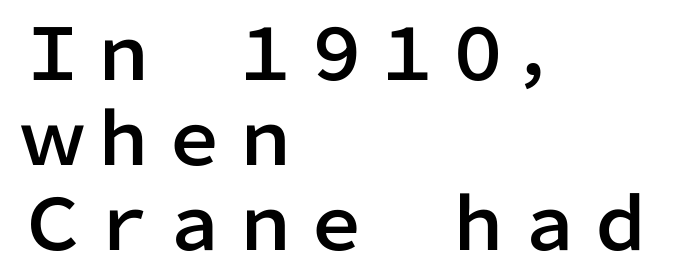
The image shows 71 px sans-serif type, upright; set left-aligned, line spacing 1.2x, normal letter spacing, not underlined; low stroke contrast and a medium x-height.
